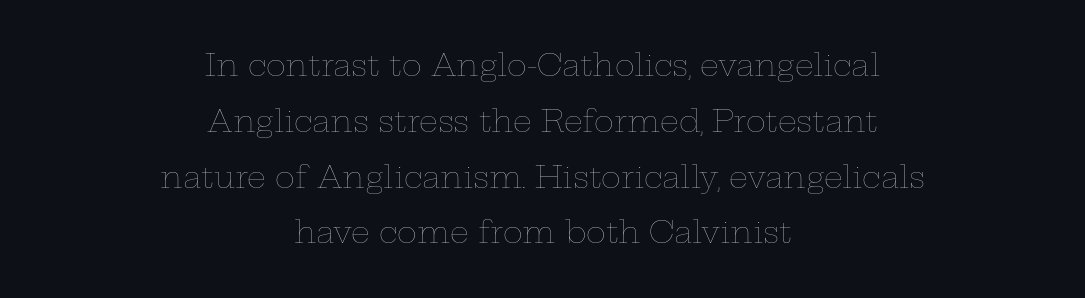
{"italic": "no", "bold": "no", "weight": "thin", "width": "wide", "stroke_contrast": "low", "x_height": "medium", "monospaced": "no", "underline": "no", "align": "center", "line_spacing_ratio": 1.86, "letter_spacing": "normal", "letter_spacing_em": 0.0, "glyph_px": 30}
